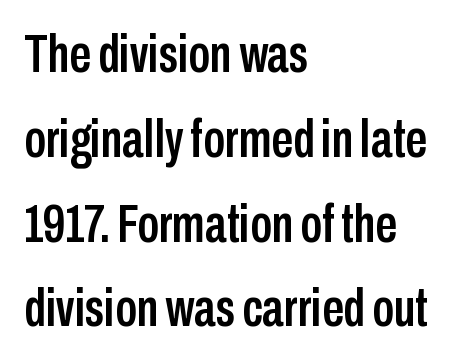
Q: Is the text italic (slanted)? A: No, it is upright.
Q: Is the typeface a serif or a sans-serif typeface? A: Sans-serif.
Q: Is the text underlined? A: No.
Q: How is the paragraph aligned? A: Left-aligned.
Q: Is the spacing between letters normal or unusually wide? A: Normal.
Q: Is the spacing between lines tight, normal or loose? A: Normal.
Q: Width (condensed, normal, or wide)? A: Condensed.
Q: Stroke contrast? A: Low.
Q: x-height? A: Medium.
Q: Monospaced? A: No.
